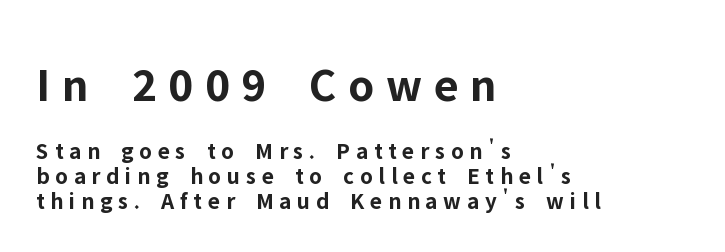
{"serif": "no", "italic": "no", "bold": "yes", "weight": "bold", "width": "normal", "stroke_contrast": "low", "x_height": "medium", "monospaced": "no", "underline": "no", "align": "left", "line_spacing": "tight", "line_spacing_ratio": 1.05, "letter_spacing": "wide", "letter_spacing_em": 0.24, "larger_block": "first", "size_ratio": 2.04, "glyph_px": 49}
